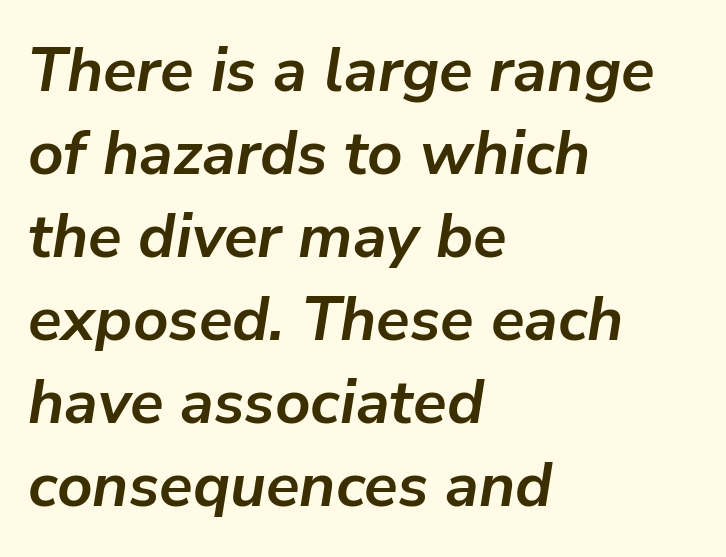
{"italic": "yes", "lean": "right", "slant_degrees": 9, "bold": "yes", "weight": "semibold", "width": "normal", "stroke_contrast": "low", "x_height": "medium", "monospaced": "no", "underline": "no", "align": "left", "line_spacing": "normal", "line_spacing_ratio": 1.34, "letter_spacing": "normal", "letter_spacing_em": 0.0, "glyph_px": 62}
